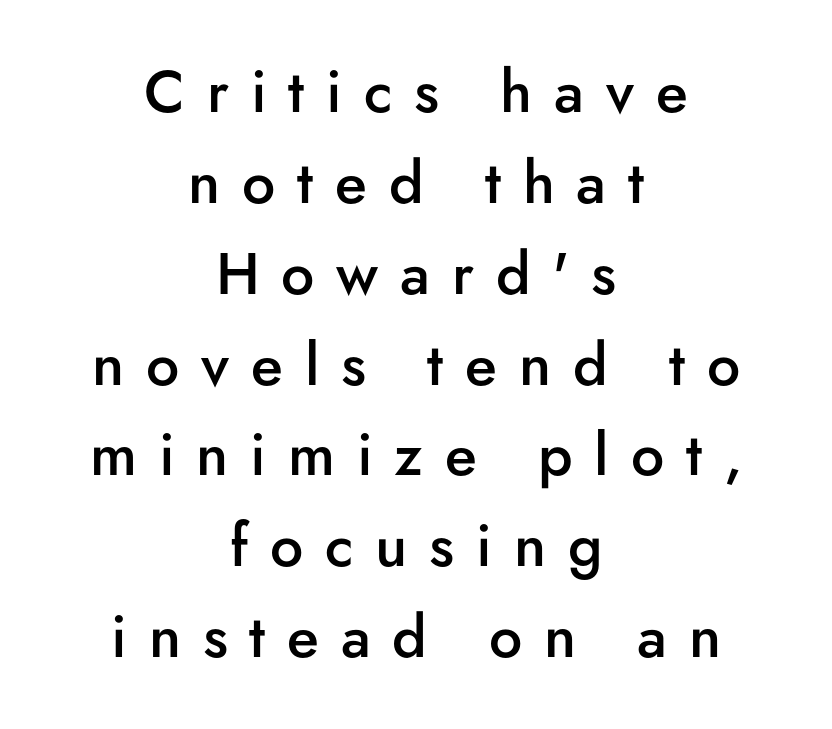
Q: Is the text bold? A: Semi-bold.
Q: Is the text italic (slanted)? A: No, it is upright.
Q: Is the typeface a serif or a sans-serif typeface? A: Sans-serif.
Q: Is the text underlined? A: No.
Q: How is the paragraph aligned? A: Centered.
Q: Is the spacing between letters normal or unusually wide? A: Unusually wide.
Q: Is the spacing between lines tight, normal or loose? A: Normal.
Q: Width (condensed, normal, or wide)? A: Normal.
Q: Stroke contrast? A: Low.
Q: x-height? A: Small.
Q: Monospaced? A: No.
